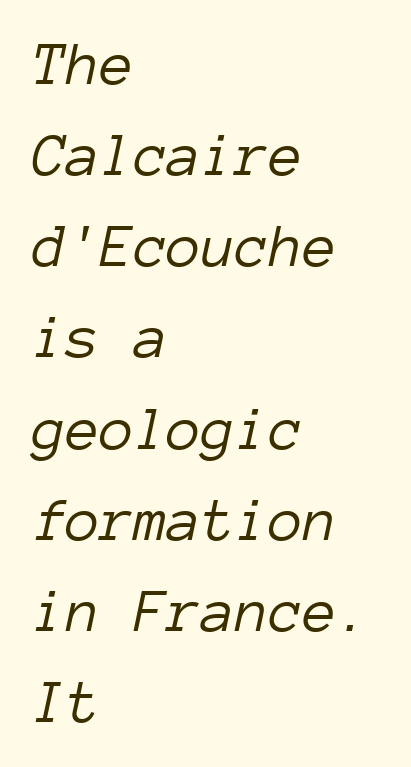
{"italic": "yes", "lean": "right", "slant_degrees": 12, "bold": "no", "weight": "light", "width": "normal", "stroke_contrast": "low", "x_height": "medium", "monospaced": "yes", "underline": "no", "align": "left", "line_spacing": "normal", "line_spacing_ratio": 1.47, "letter_spacing": "normal", "letter_spacing_em": 0.0, "glyph_px": 62}
